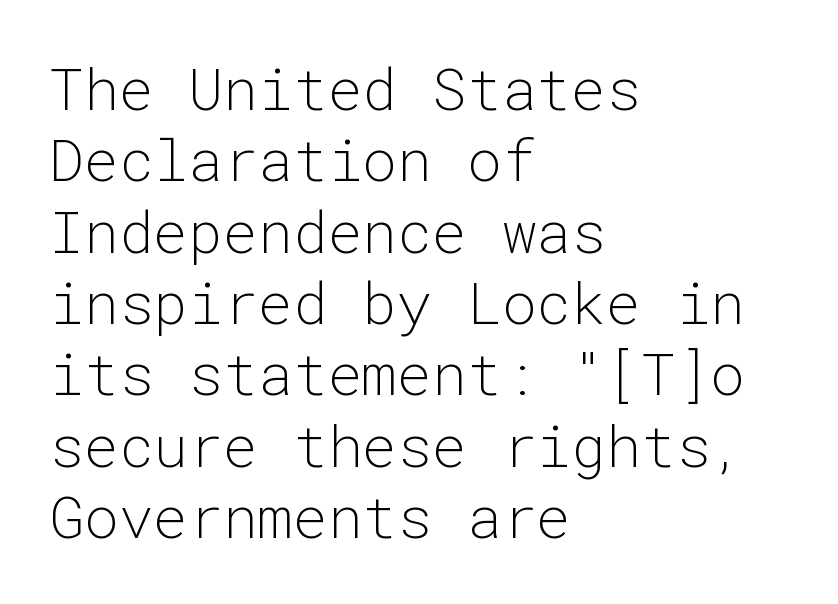
The image shows 58 px light sans-serif type, upright, monospaced; set left-aligned, line spacing 1.23x, normal letter spacing, not underlined; low stroke contrast and a medium x-height.
